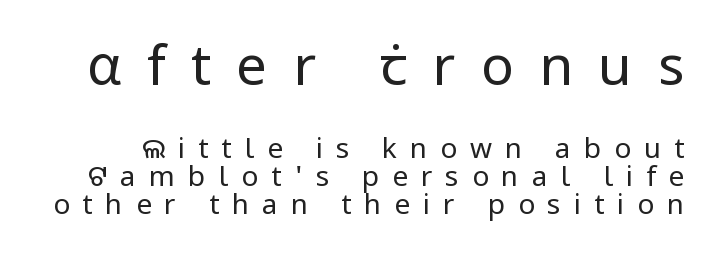
{"serif": "no", "italic": "no", "bold": "no", "weight": "regular", "width": "normal", "stroke_contrast": "low", "x_height": "medium", "monospaced": "no", "underline": "no", "line_spacing": "tight", "line_spacing_ratio": 0.99, "letter_spacing": "wide", "letter_spacing_em": 0.46, "larger_block": "first", "size_ratio": 1.96, "glyph_px": 55}
